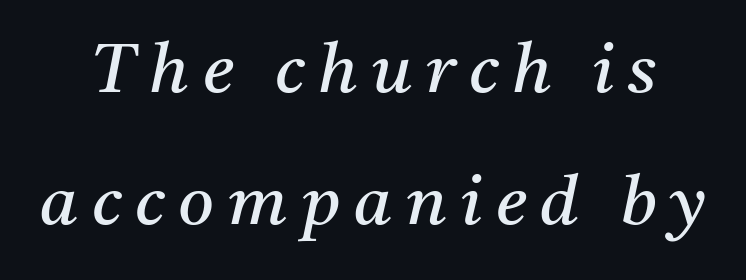
{"serif": "yes", "italic": "yes", "lean": "right", "slant_degrees": 11, "bold": "no", "weight": "regular", "width": "normal", "stroke_contrast": "medium", "x_height": "medium", "monospaced": "no", "underline": "no", "line_spacing": "loose", "line_spacing_ratio": 1.91, "letter_spacing": "wide", "letter_spacing_em": 0.2, "glyph_px": 69}
